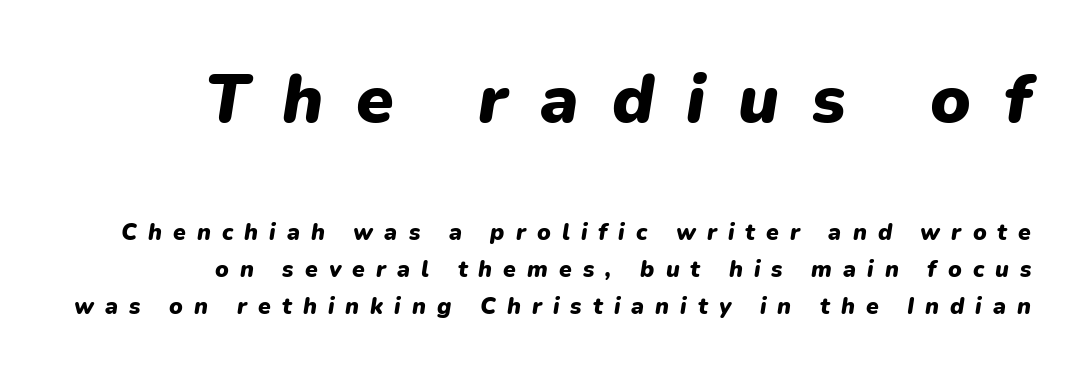
Q: Is the text bold? A: Yes.
Q: Is the text italic (slanted)? A: Yes, it leans right by about 9 degrees.
Q: Is the text underlined? A: No.
Q: How is the paragraph aligned? A: Right-aligned.
Q: Is the spacing between letters normal or unusually wide? A: Unusually wide.
Q: Is the spacing between lines tight, normal or loose? A: Normal.
Q: Which block of text is set in a larger size, the first (top) or the second (bottom)? A: The first (top) one.
Q: Width (condensed, normal, or wide)? A: Normal.
Q: Stroke contrast? A: Low.
Q: x-height? A: Medium.
Q: Monospaced? A: No.
